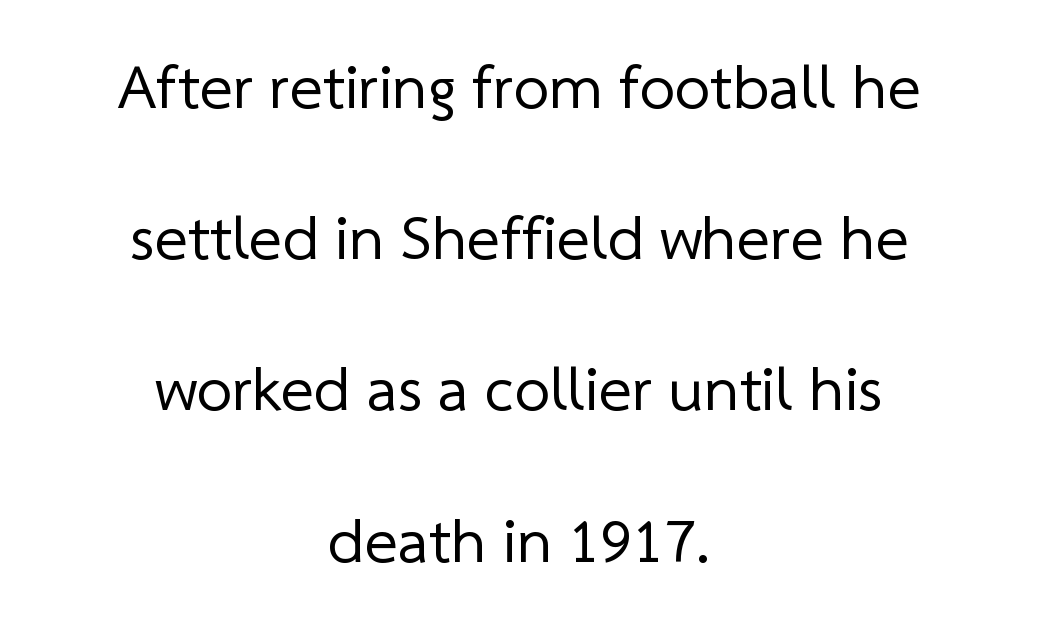
{"serif": "no", "bold": "no", "weight": "regular", "width": "normal", "stroke_contrast": "low", "x_height": "medium", "monospaced": "no", "underline": "no", "align": "center", "line_spacing": "loose", "line_spacing_ratio": 2.4, "letter_spacing": "normal", "letter_spacing_em": 0.0, "glyph_px": 63}
